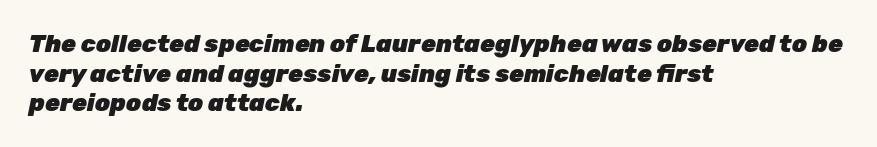
The image shows 24 px bold type, italic (leaning right); set left-aligned, line spacing 1.23x, normal letter spacing, not underlined.
